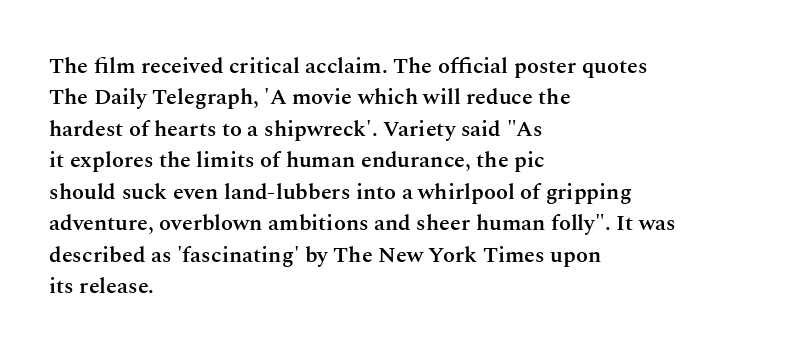
Successive baselines arrive at the customary interval. Horizontally, the lines are justified to the leading edge only. Short note: letters normally spaced. Emphasis by weight is partial: semibold. The gap between lines stays unmarked. Ordinary non-slanted type is in use.
